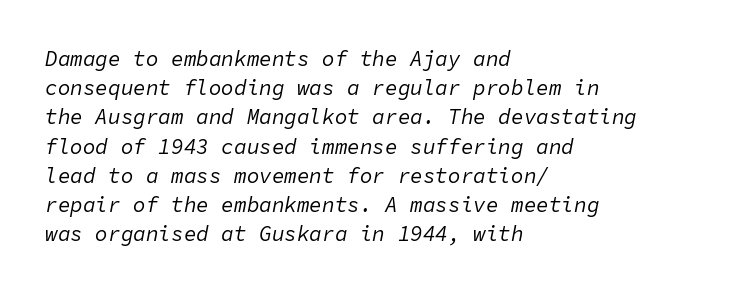
Each row of text sits above clean, open space. Stem width sits at or under what a default text font uses. The type is set solid horizontally, with unmodified tracking. Visually the block forms a straight wall on the left and a jagged coastline on the right. The whole block is typeset with a tilt.
